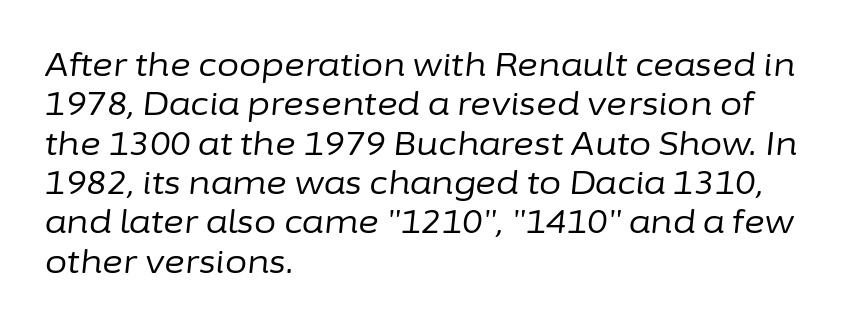
Q: Is the text bold? A: No.
Q: Is the text italic (slanted)? A: Yes, it leans right by about 6 degrees.
Q: Is the text underlined? A: No.
Q: How is the paragraph aligned? A: Left-aligned.
Q: Is the spacing between letters normal or unusually wide? A: Normal.
Q: Width (condensed, normal, or wide)? A: Normal.
Q: Stroke contrast? A: Low.
Q: x-height? A: Medium.
Q: Monospaced? A: No.
